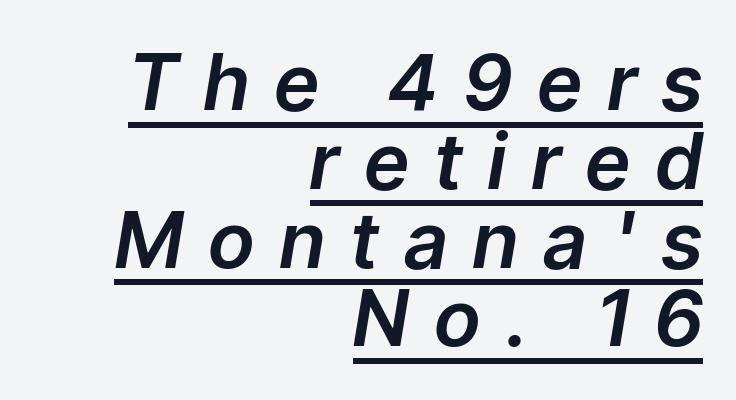
The image shows 78 px text type, italic (leaning right); set right-aligned, tight line spacing (1.01x), unusually wide letter spacing (+0.34 em), underlined; low stroke contrast and a medium x-height.
